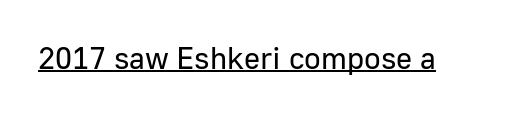
The image shows 31 px regular-weight sans-serif type, upright; set normal letter spacing, underlined; low stroke contrast and a medium x-height.
